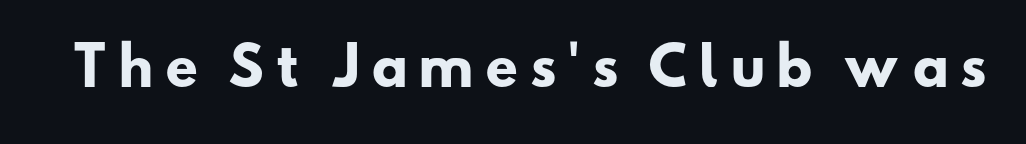
Q: Is the text bold? A: Yes.
Q: Is the typeface a serif or a sans-serif typeface? A: Sans-serif.
Q: Is the text underlined? A: No.
Q: Width (condensed, normal, or wide)? A: Wide.
Q: Stroke contrast? A: Low.
Q: x-height? A: Small.
Q: Monospaced? A: No.
